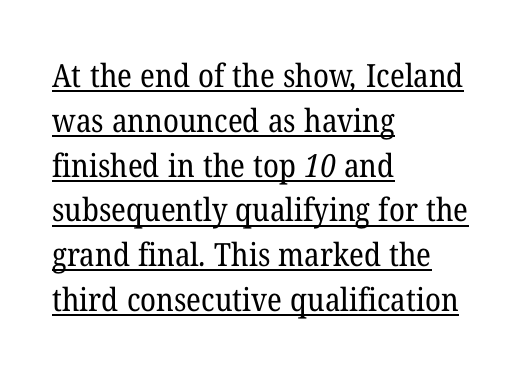
Q: Is the text bold? A: No.
Q: Is the typeface a serif or a sans-serif typeface? A: Serif.
Q: Is the text underlined? A: Yes.
Q: How is the paragraph aligned? A: Left-aligned.
Q: Is the spacing between letters normal or unusually wide? A: Normal.
Q: Is the spacing between lines tight, normal or loose? A: Normal.
Q: Width (condensed, normal, or wide)? A: Normal.
Q: Stroke contrast? A: Low.
Q: x-height? A: Medium.
Q: Monospaced? A: No.
